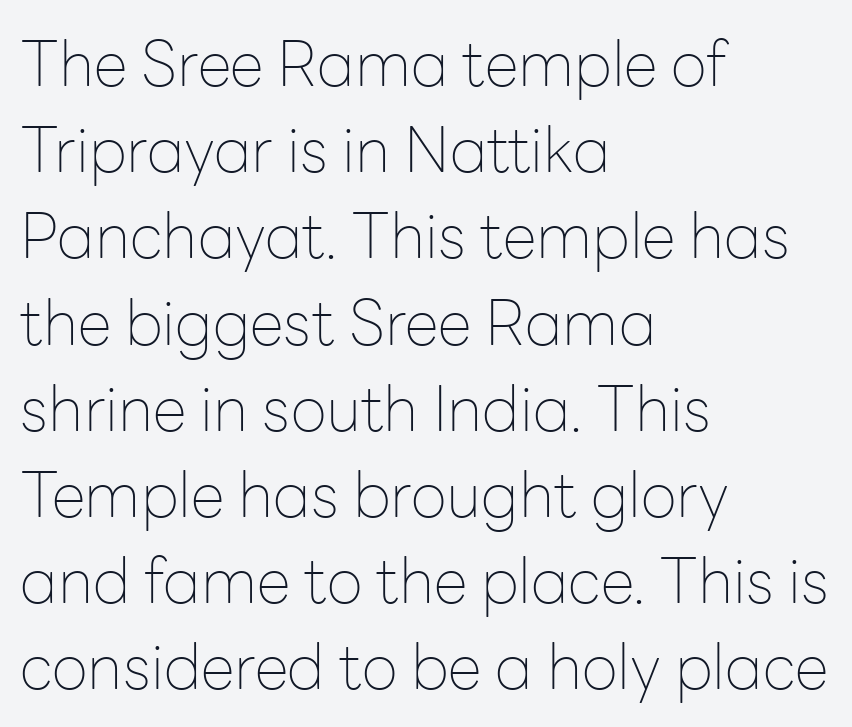
The strip under each line holds only bare page. Is this a heavy cut? Hardly; it is regular or lighter. The passage is arranged the way most books set body copy — flush left. I'd call this a sans setting — the letters go barefoot.
